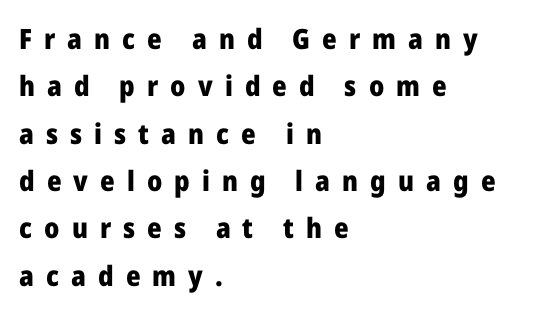
The image shows 28 px heavy sans-serif type, upright; set left-aligned, normal line spacing (1.69x), unusually wide letter spacing (+0.43 em), not underlined; low stroke contrast and a medium x-height.
